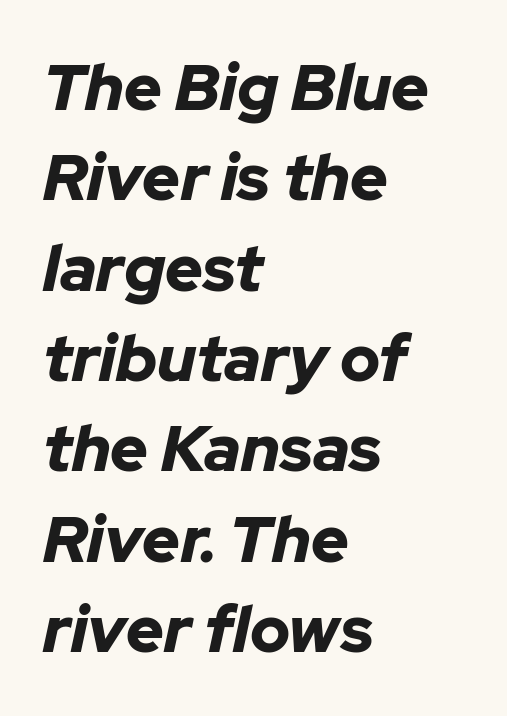
{"italic": "yes", "lean": "right", "slant_degrees": 12, "bold": "yes", "weight": "bold", "width": "normal", "stroke_contrast": "low", "x_height": "medium", "monospaced": "no", "underline": "no", "align": "left", "line_spacing": "normal", "line_spacing_ratio": 1.39, "letter_spacing": "normal", "letter_spacing_em": 0.0, "glyph_px": 65}
